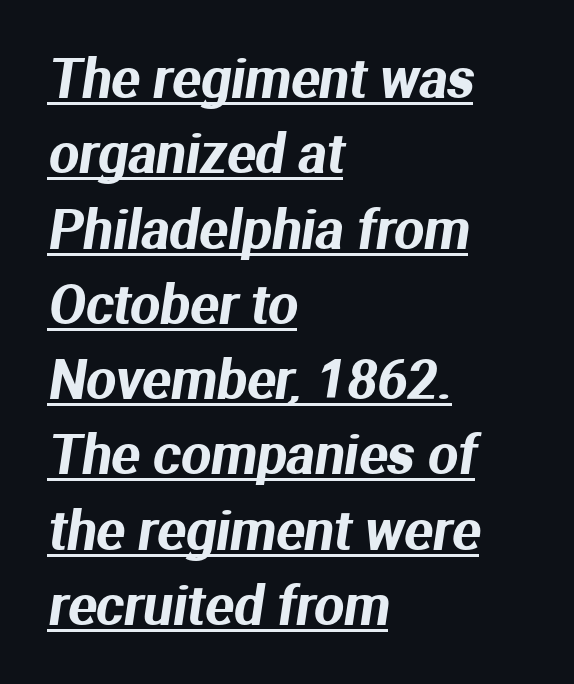
The image shows 53 px sans-serif type; set left-aligned, normal line spacing (1.42x), normal letter spacing, underlined; medium stroke contrast and a medium x-height.
